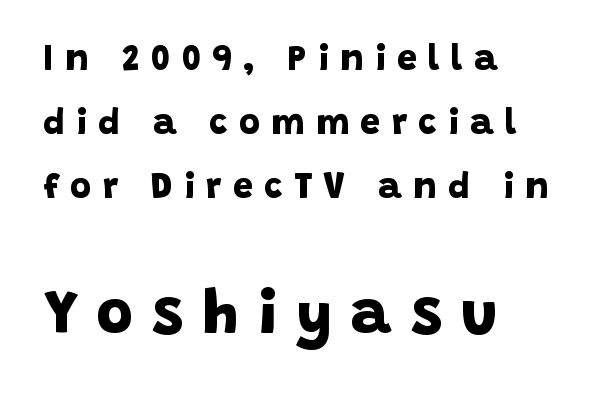
Q: Is the text bold? A: Yes.
Q: Is the typeface a serif or a sans-serif typeface? A: Sans-serif.
Q: Is the text underlined? A: No.
Q: How is the paragraph aligned? A: Left-aligned.
Q: Is the spacing between letters normal or unusually wide? A: Unusually wide.
Q: Which block of text is set in a larger size, the first (top) or the second (bottom)? A: The second (bottom) one.
Q: Width (condensed, normal, or wide)? A: Normal.
Q: Stroke contrast? A: Low.
Q: x-height? A: Large.
Q: Monospaced? A: No.
